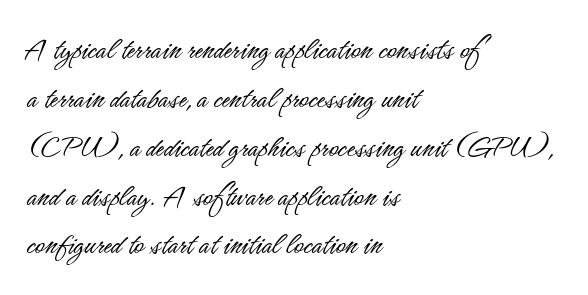
Q: Is the text bold? A: No.
Q: Is the text italic (slanted)? A: Yes.
Q: Is the typeface a serif or a sans-serif typeface? A: Sans-serif.
Q: Is the text underlined? A: No.
Q: How is the paragraph aligned? A: Left-aligned.
Q: Is the spacing between letters normal or unusually wide? A: Normal.
Q: Is the spacing between lines tight, normal or loose? A: Normal.
Q: Width (condensed, normal, or wide)? A: Condensed.
Q: Stroke contrast? A: Low.
Q: x-height? A: Small.
Q: Monospaced? A: No.
